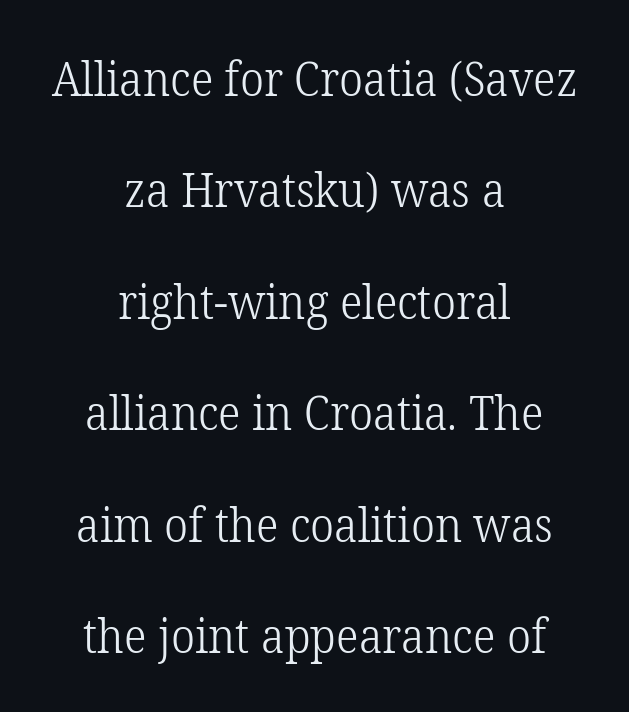
Looks like regular typesetting: each glyph gets only the width it needs. Regarding leading, the lines here are spaced well apart. Classification — serif. Rendered with straight, roman letterforms.
